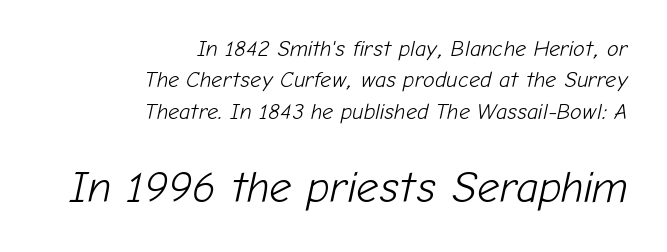
The image shows 44 px light type, italic (leaning right); set right-aligned, normal line spacing (1.43x), normal letter spacing, not underlined; the second (bottom) block is 2.0x larger; low stroke contrast and a medium x-height.
